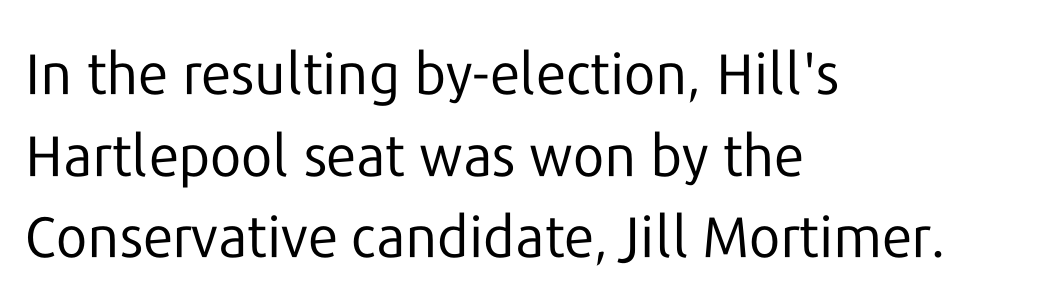
Q: Is the text bold? A: No.
Q: Is the text italic (slanted)? A: No, it is upright.
Q: Is the typeface a serif or a sans-serif typeface? A: Sans-serif.
Q: Is the text underlined? A: No.
Q: How is the paragraph aligned? A: Left-aligned.
Q: Is the spacing between letters normal or unusually wide? A: Normal.
Q: Is the spacing between lines tight, normal or loose? A: Normal.
Q: Width (condensed, normal, or wide)? A: Normal.
Q: Stroke contrast? A: Low.
Q: x-height? A: Medium.
Q: Monospaced? A: No.
